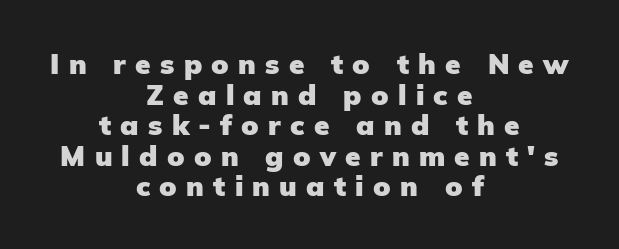
Q: Is the text bold? A: Yes.
Q: Is the text italic (slanted)? A: No, it is upright.
Q: Is the typeface a serif or a sans-serif typeface? A: Sans-serif.
Q: Is the text underlined? A: No.
Q: How is the paragraph aligned? A: Centered.
Q: Is the spacing between letters normal or unusually wide? A: Unusually wide.
Q: Is the spacing between lines tight, normal or loose? A: Tight.
Q: Width (condensed, normal, or wide)? A: Normal.
Q: Stroke contrast? A: Low.
Q: x-height? A: Medium.
Q: Monospaced? A: No.
